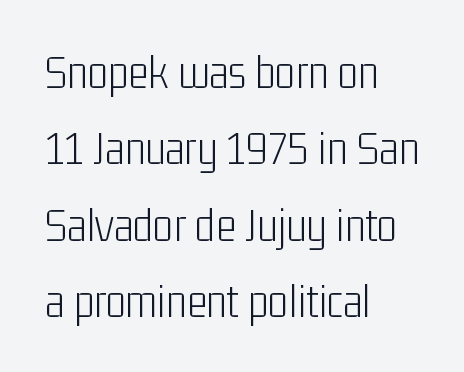
Q: Is the text bold? A: No.
Q: Is the text italic (slanted)? A: No, it is upright.
Q: Is the typeface a serif or a sans-serif typeface? A: Sans-serif.
Q: Is the text underlined? A: No.
Q: How is the paragraph aligned? A: Left-aligned.
Q: Is the spacing between letters normal or unusually wide? A: Normal.
Q: Is the spacing between lines tight, normal or loose? A: Normal.
Q: Width (condensed, normal, or wide)? A: Condensed.
Q: Stroke contrast? A: Low.
Q: x-height? A: Medium.
Q: Monospaced? A: No.
